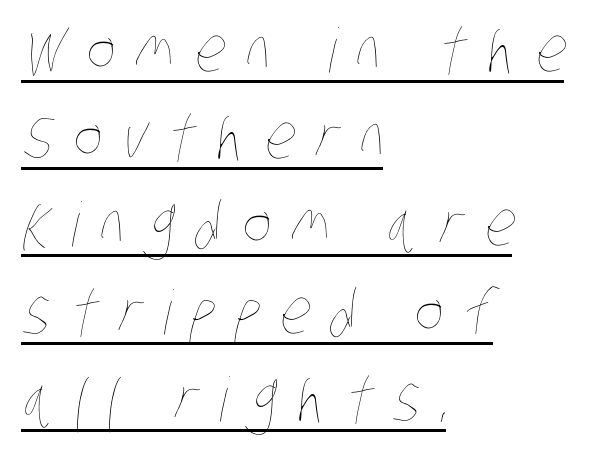
Looks like regular typesetting: each glyph gets only the width it needs. Is there much room between lines? A standard amount, neither cramped nor airy. Is the stroke heavy? The answer is a plain regular-or-lighter. This rendering uses left alignment, leaving the right contour irregular.
